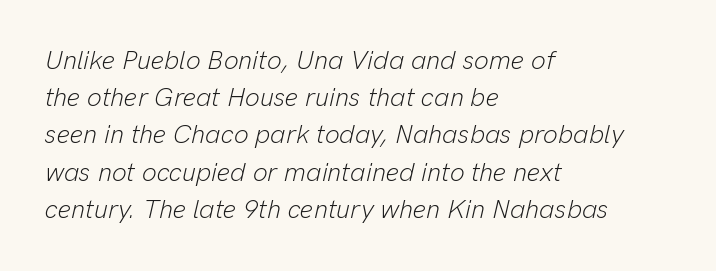
Every character sits at an angle, as italics do. Bare-footed words on every line. The passage is arranged the way most books set body copy — flush left. Words appear dense and cohesive because spacing is normal.
